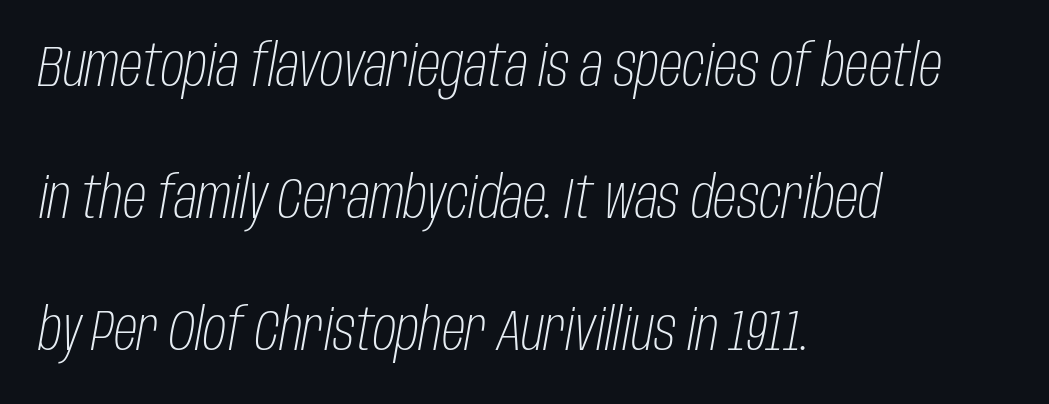
If you drew a ruler down the left edge, every line would touch it. The rendering keeps characters at their native spacing. One glance says open: line gaps are wider than usual. Would a proofreader flag this as italicized? Yes.
